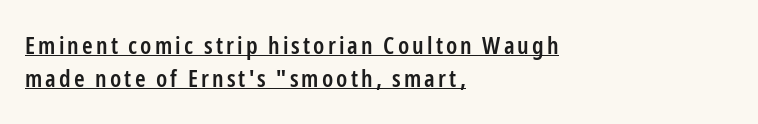
Q: Is the text bold? A: Semi-bold.
Q: Is the text italic (slanted)? A: No, it is upright.
Q: Is the text underlined? A: Yes.
Q: How is the paragraph aligned? A: Left-aligned.
Q: Is the spacing between lines tight, normal or loose? A: Normal.
